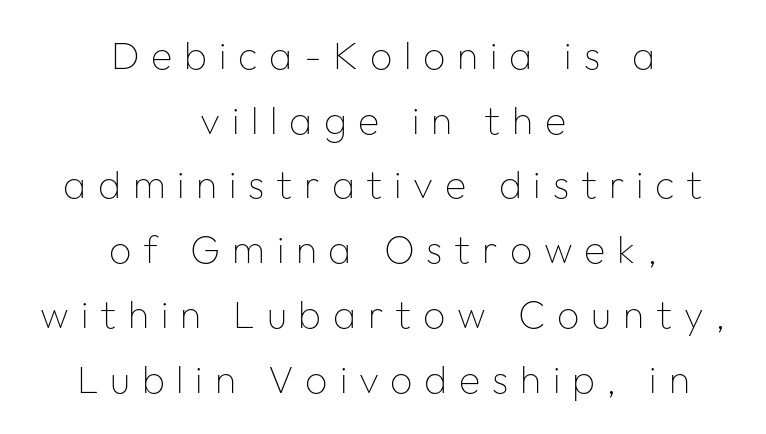
Q: Is the text bold? A: No.
Q: Is the text italic (slanted)? A: No, it is upright.
Q: Is the typeface a serif or a sans-serif typeface? A: Sans-serif.
Q: Is the text underlined? A: No.
Q: How is the paragraph aligned? A: Centered.
Q: Is the spacing between letters normal or unusually wide? A: Unusually wide.
Q: Is the spacing between lines tight, normal or loose? A: Normal.
Q: Width (condensed, normal, or wide)? A: Normal.
Q: Stroke contrast? A: Low.
Q: x-height? A: Medium.
Q: Monospaced? A: No.
